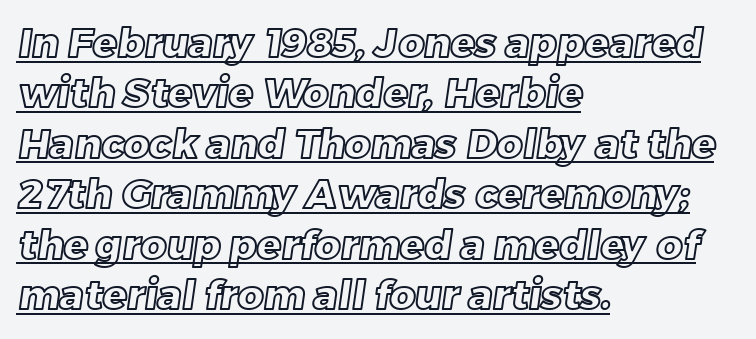
Q: Is the text underlined? A: Yes.
Q: How is the paragraph aligned? A: Left-aligned.
Q: Is the spacing between letters normal or unusually wide? A: Normal.
Q: Is the spacing between lines tight, normal or loose? A: Normal.
Q: Width (condensed, normal, or wide)? A: Normal.
Q: x-height? A: Large.
Q: Monospaced? A: No.
